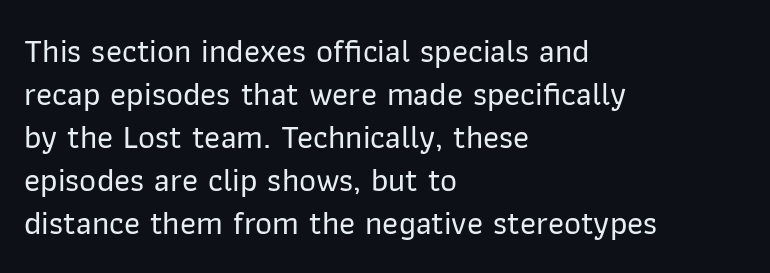
Q: Is the text italic (slanted)? A: No, it is upright.
Q: Is the typeface a serif or a sans-serif typeface? A: Sans-serif.
Q: Is the text underlined? A: No.
Q: How is the paragraph aligned? A: Left-aligned.
Q: Is the spacing between letters normal or unusually wide? A: Normal.
Q: Is the spacing between lines tight, normal or loose? A: Normal.
Q: Width (condensed, normal, or wide)? A: Normal.
Q: Stroke contrast? A: Low.
Q: x-height? A: Medium.
Q: Monospaced? A: No.
